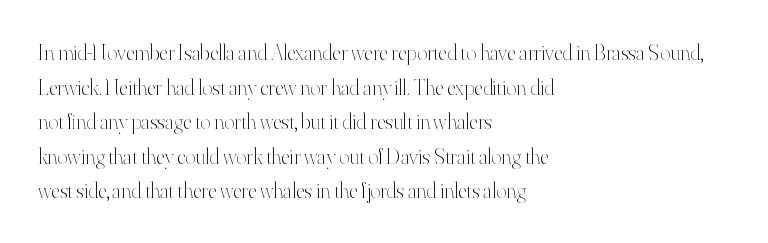
Q: Is the text bold? A: No.
Q: Is the text italic (slanted)? A: No, it is upright.
Q: Is the text underlined? A: No.
Q: How is the paragraph aligned? A: Left-aligned.
Q: Is the spacing between letters normal or unusually wide? A: Normal.
Q: Is the spacing between lines tight, normal or loose? A: Normal.
